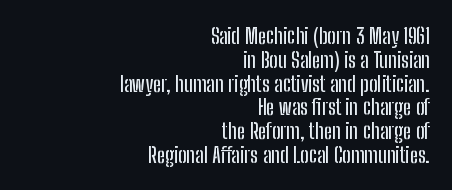
Lines of text with bare space underneath. Visually the block forms a straight wall on the right and a jagged coastline on the left. Line spacing here is tight. Unlike italic type, these characters show no tilt at all. Characters follow at the spacing the type designer built in.
